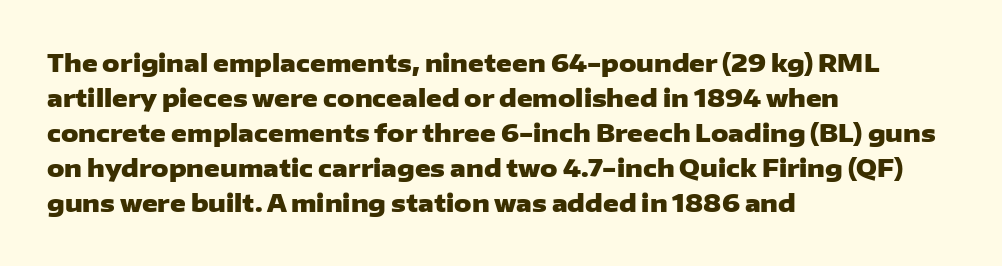
A classic flush-left, rag-right setting is used for this passage. The strokes are fattened all the way to bold. Plain, unruled lines of type. Tracking value appears to be zero — textbook default spacing.
